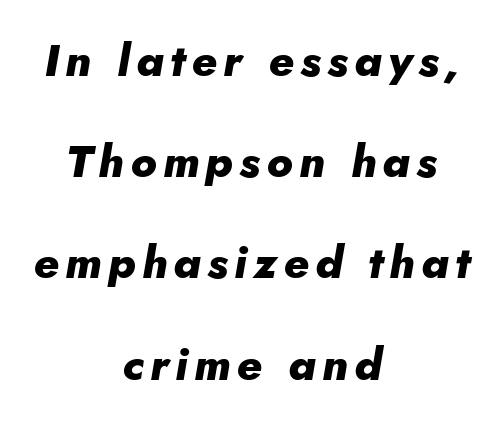
Q: Is the text bold? A: Yes.
Q: Is the text italic (slanted)? A: Yes, it leans right by about 10 degrees.
Q: Is the text underlined? A: No.
Q: How is the paragraph aligned? A: Centered.
Q: Is the spacing between lines tight, normal or loose? A: Loose.
Q: Width (condensed, normal, or wide)? A: Normal.
Q: Stroke contrast? A: Low.
Q: x-height? A: Small.
Q: Monospaced? A: No.
